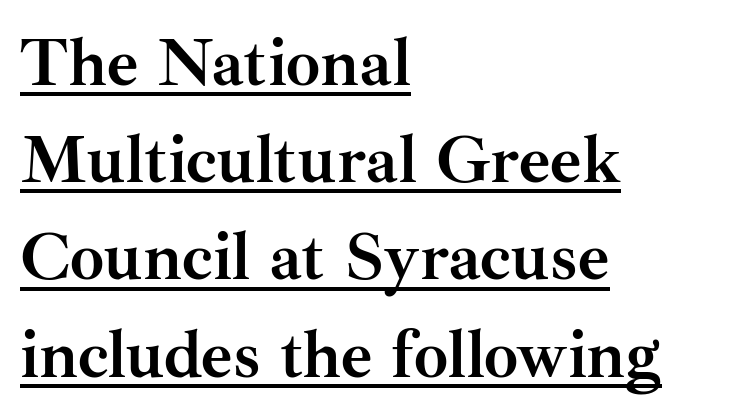
The image shows 68 px semibold serif type, upright; set left-aligned, normal line spacing (1.43x), normal letter spacing, underlined; medium stroke contrast and a small x-height.
